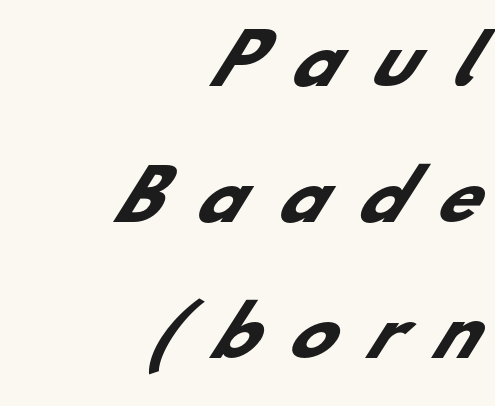
{"serif": "no", "bold": "yes", "weight": "heavy", "width": "normal", "stroke_contrast": "low", "x_height": "small", "monospaced": "no", "underline": "no", "align": "right", "line_spacing": "loose", "line_spacing_ratio": 2.03, "letter_spacing": "wide", "letter_spacing_em": 0.49, "glyph_px": 67}
